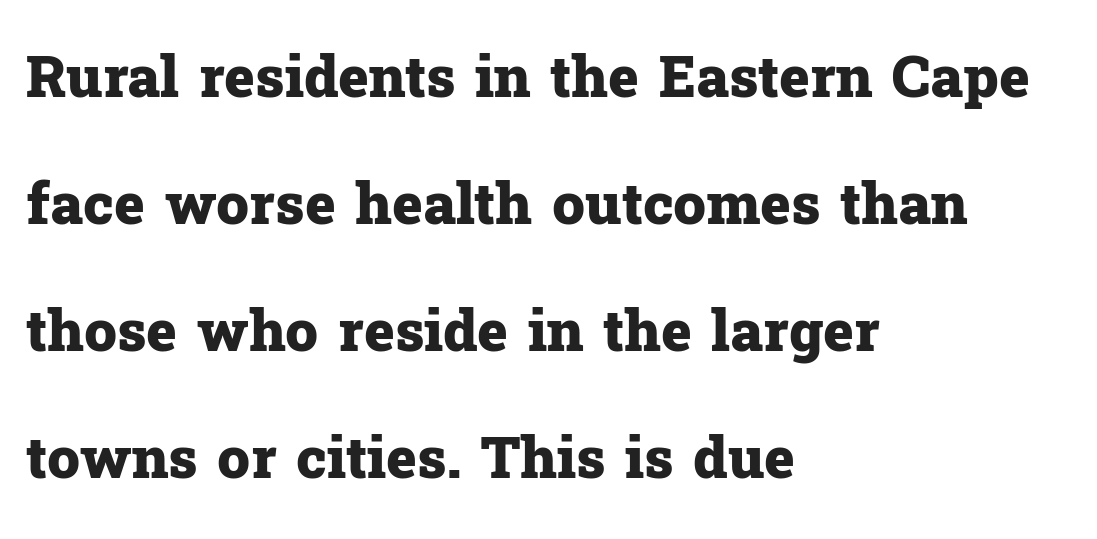
{"serif": "yes", "italic": "no", "bold": "yes", "weight": "heavy", "width": "normal", "stroke_contrast": "low", "x_height": "medium", "monospaced": "no", "underline": "no", "align": "left", "line_spacing": "loose", "line_spacing_ratio": 2.19, "letter_spacing": "normal", "letter_spacing_em": 0.0, "glyph_px": 58}
